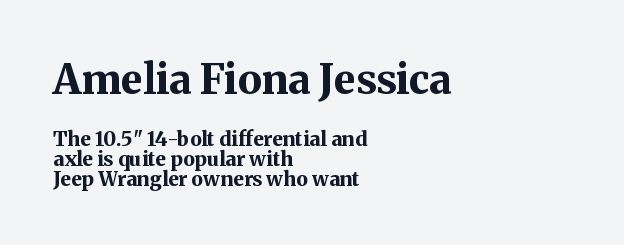
The image shows 41 px bold serif type, upright; set left-aligned, tight line spacing (0.99x), normal letter spacing, not underlined; the first (top) block is 2.05x larger; medium stroke contrast and a medium x-height.
